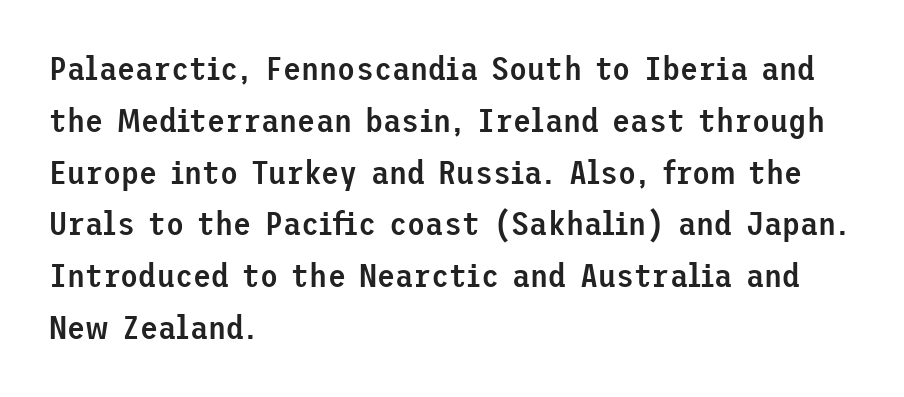
These lines keep a tight, regular rhythm from letter to letter. Observe the absence of serifs on each vertical stroke in this sample. Only glyphs here, with clear space below each row. Each new line begins a customary step beneath the previous one.
